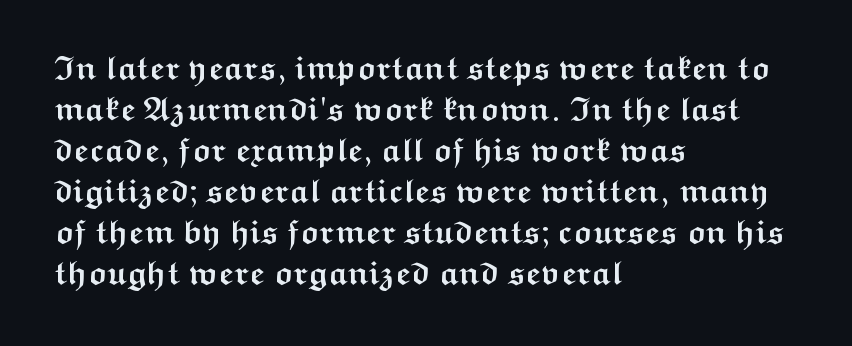
The image shows 33 px semibold, wide sans-serif type, upright; set left-aligned, line spacing 1.24x, normal letter spacing, not underlined; medium stroke contrast and a medium x-height.
